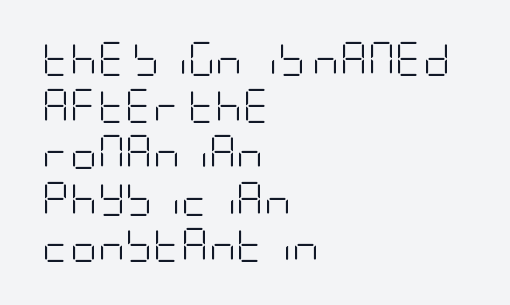
Q: Is the text bold? A: No.
Q: Is the text italic (slanted)? A: No, it is upright.
Q: Is the typeface a serif or a sans-serif typeface? A: Sans-serif.
Q: Is the text underlined? A: No.
Q: How is the paragraph aligned? A: Left-aligned.
Q: Is the spacing between letters normal or unusually wide? A: Normal.
Q: Is the spacing between lines tight, normal or loose? A: Normal.
Q: Width (condensed, normal, or wide)? A: Condensed.
Q: Stroke contrast? A: Low.
Q: x-height? A: Large.
